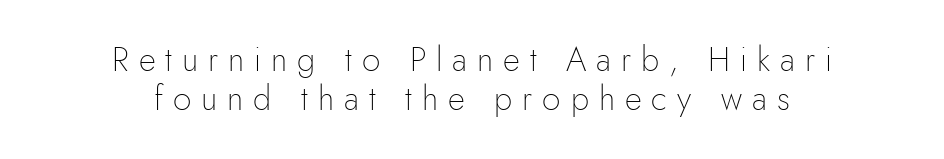
Q: Is the text bold? A: No.
Q: Is the text italic (slanted)? A: No, it is upright.
Q: Is the typeface a serif or a sans-serif typeface? A: Sans-serif.
Q: Is the text underlined? A: No.
Q: How is the paragraph aligned? A: Centered.
Q: Is the spacing between letters normal or unusually wide? A: Unusually wide.
Q: Width (condensed, normal, or wide)? A: Normal.
Q: Stroke contrast? A: Low.
Q: x-height? A: Small.
Q: Monospaced? A: No.
